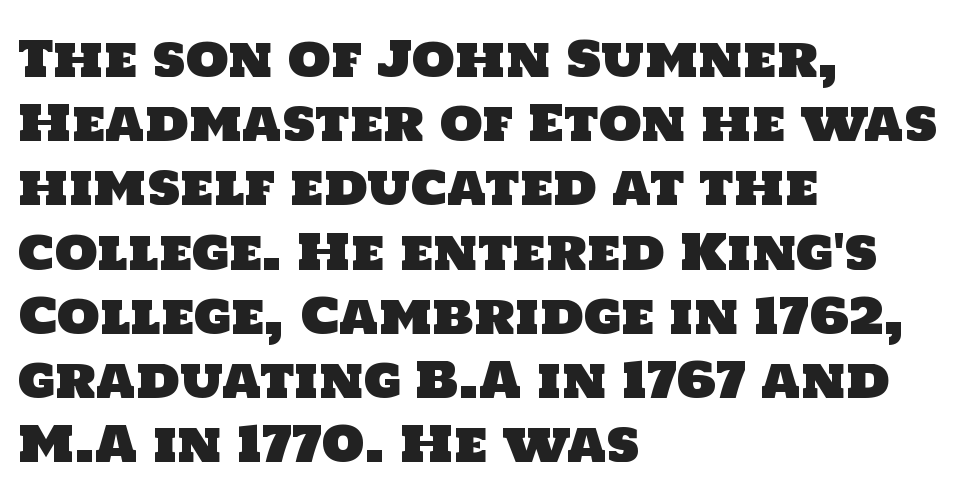
The image shows 49 px sans-serif type; set left-aligned, normal line spacing (1.31x), normal letter spacing, not underlined; low stroke contrast and a large x-height.
